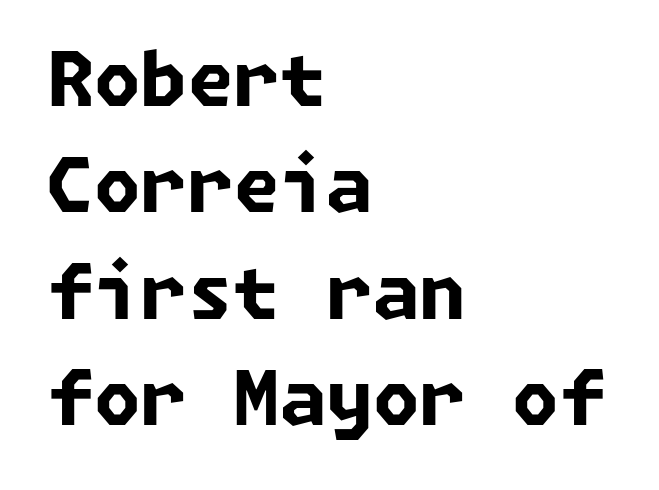
{"serif": "no", "bold": "yes", "weight": "bold", "width": "normal", "stroke_contrast": "low", "x_height": "medium", "underline": "no", "align": "left", "line_spacing": "normal", "line_spacing_ratio": 1.42, "letter_spacing": "normal", "letter_spacing_em": 0.0, "glyph_px": 75}
